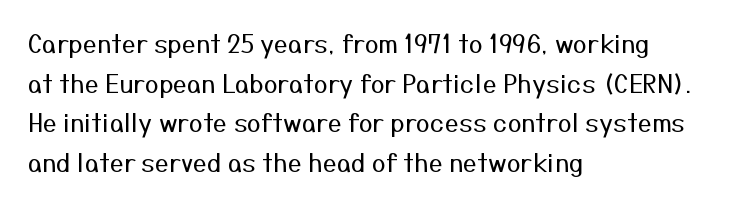
{"italic": "no", "bold": "no", "underline": "no", "align": "left", "line_spacing": "normal", "line_spacing_ratio": 1.59, "letter_spacing": "normal", "letter_spacing_em": 0.0, "glyph_px": 25}
